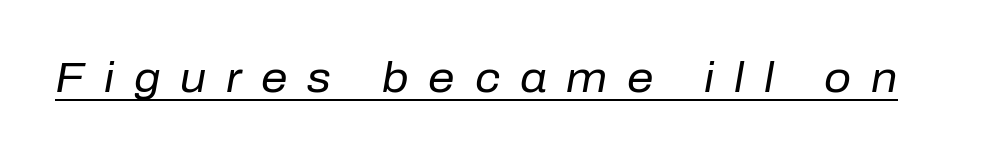
{"italic": "yes", "lean": "right", "slant_degrees": 10, "bold": "no", "weight": "regular", "width": "normal", "stroke_contrast": "low", "x_height": "medium", "monospaced": "no", "underline": "yes", "letter_spacing": "wide", "letter_spacing_em": 0.47, "glyph_px": 42}
